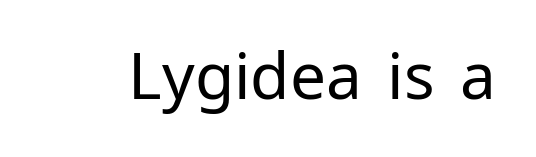
Q: Is the text bold? A: No.
Q: Is the text italic (slanted)? A: No, it is upright.
Q: Is the typeface a serif or a sans-serif typeface? A: Sans-serif.
Q: Is the text underlined? A: No.
Q: Is the spacing between letters normal or unusually wide? A: Normal.
Q: Width (condensed, normal, or wide)? A: Normal.
Q: Stroke contrast? A: Low.
Q: x-height? A: Medium.
Q: Monospaced? A: No.
